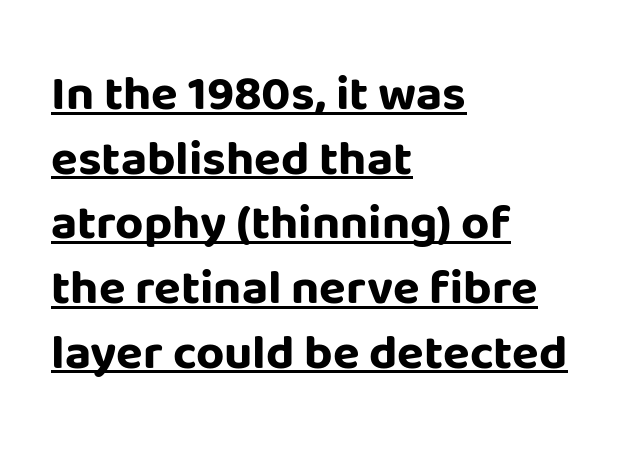
{"serif": "no", "italic": "no", "bold": "yes", "weight": "bold", "width": "normal", "stroke_contrast": "low", "x_height": "large", "monospaced": "no", "underline": "yes", "align": "left", "line_spacing": "normal", "line_spacing_ratio": 1.32, "letter_spacing": "normal", "letter_spacing_em": 0.0, "glyph_px": 49}
